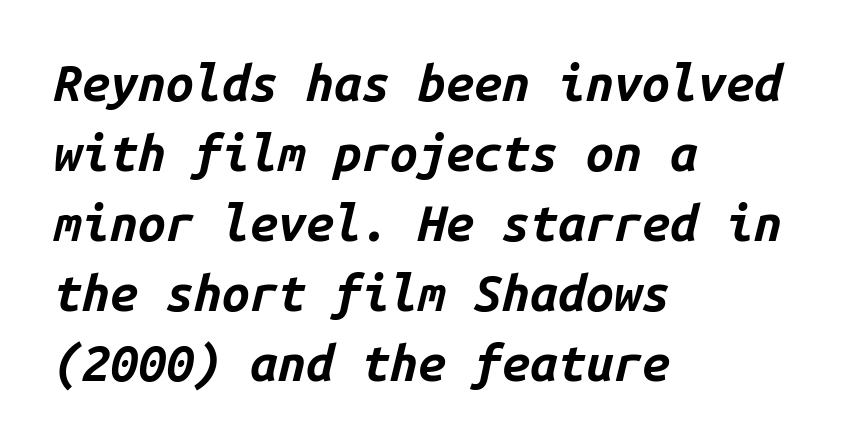
Q: Is the text bold? A: Yes.
Q: Is the text italic (slanted)? A: Yes, it leans right by about 14 degrees.
Q: Is the text underlined? A: No.
Q: How is the paragraph aligned? A: Left-aligned.
Q: Is the spacing between letters normal or unusually wide? A: Normal.
Q: Is the spacing between lines tight, normal or loose? A: Normal.
Q: Width (condensed, normal, or wide)? A: Normal.
Q: Stroke contrast? A: Low.
Q: x-height? A: Medium.
Q: Monospaced? A: Yes.
